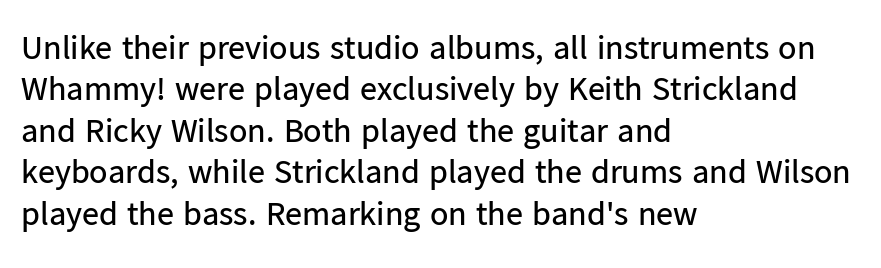
Q: Is the text bold? A: No.
Q: Is the text italic (slanted)? A: No, it is upright.
Q: Is the typeface a serif or a sans-serif typeface? A: Sans-serif.
Q: Is the text underlined? A: No.
Q: How is the paragraph aligned? A: Left-aligned.
Q: Is the spacing between letters normal or unusually wide? A: Normal.
Q: Width (condensed, normal, or wide)? A: Normal.
Q: Stroke contrast? A: Low.
Q: x-height? A: Medium.
Q: Monospaced? A: No.
